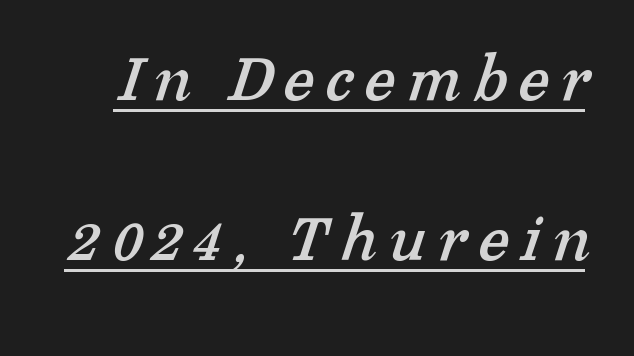
{"serif": "yes", "width": "normal", "stroke_contrast": "low", "x_height": "medium", "monospaced": "no", "underline": "yes", "line_spacing": "loose", "line_spacing_ratio": 2.29, "glyph_px": 70}
